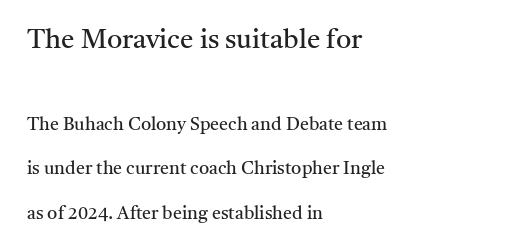
The image shows 27 px text type, upright; set left-aligned, loose line spacing (2.48x), normal letter spacing, not underlined; the first (top) block is 1.5x larger.
